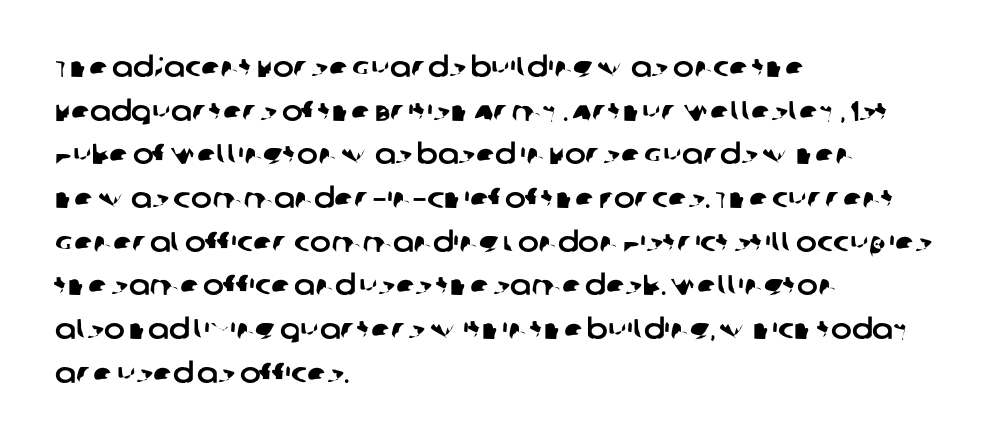
The image shows 28 px sans-serif type; set left-aligned, normal line spacing (1.56x), normal letter spacing, not underlined; low stroke contrast and a large x-height.
